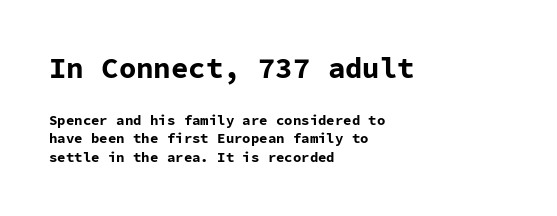
The image shows 29 px bold sans-serif type, upright, monospaced; set left-aligned, normal line spacing (1.33x), normal letter spacing, not underlined; the first (top) block is 2.07x larger; low stroke contrast and a medium x-height.
